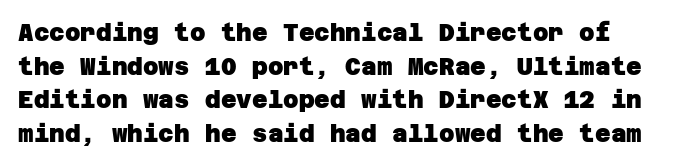
{"bold": "yes", "underline": "no", "line_spacing": "normal", "line_spacing_ratio": 1.4, "letter_spacing": "normal", "letter_spacing_em": 0.0, "glyph_px": 24}
